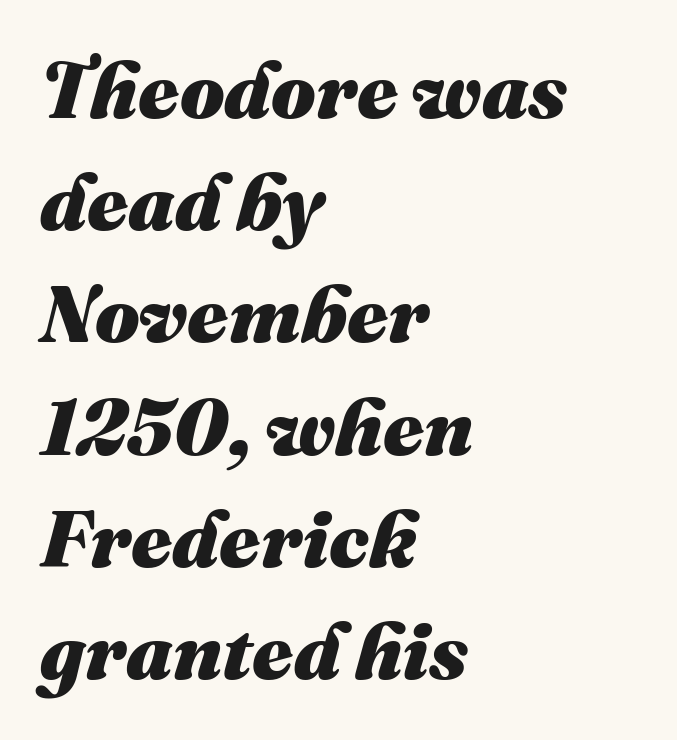
Q: Is the text bold? A: Yes.
Q: Is the text italic (slanted)? A: Yes, it leans right by about 16 degrees.
Q: Is the text underlined? A: No.
Q: How is the paragraph aligned? A: Left-aligned.
Q: Is the spacing between letters normal or unusually wide? A: Normal.
Q: Is the spacing between lines tight, normal or loose? A: Normal.
Q: Width (condensed, normal, or wide)? A: Normal.
Q: Stroke contrast? A: Medium.
Q: x-height? A: Medium.
Q: Monospaced? A: No.
